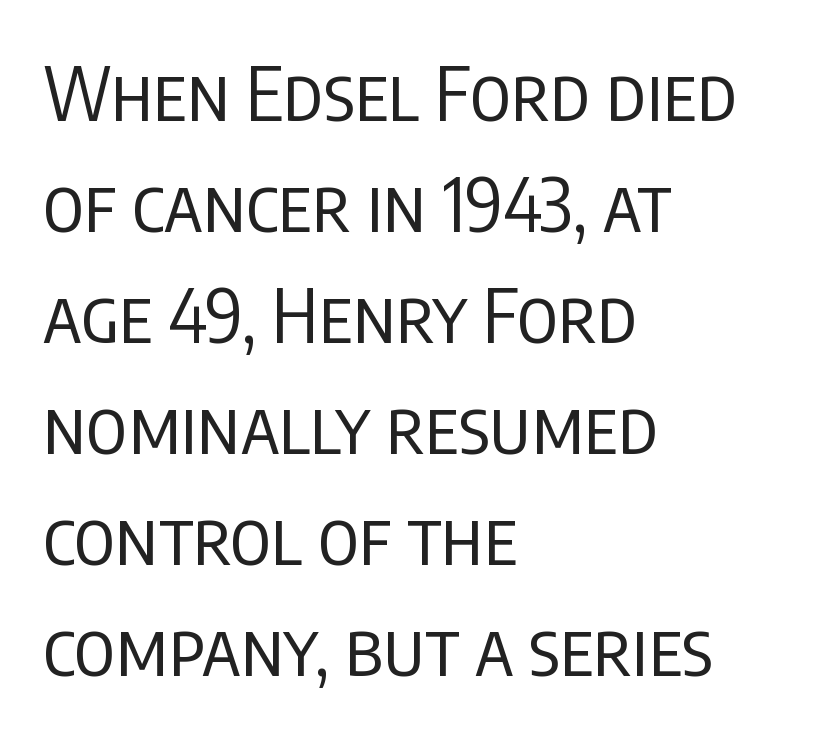
Inter-character spacing is left at the font's built-in metrics. The paragraph shown leans on its left margin. Think of a printed novel: that variable character pitch is what you see here. The passage shown is not bold in any degree.
